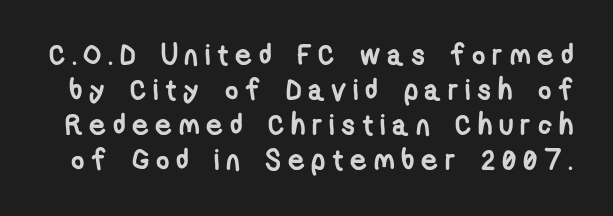
The passage shown is typed in a proportional face where columns would drift. I'd call this a sans setting — the letters go barefoot. Glance below the letters and you will spot only blank space. The tracking jumps out immediately: characters are airy and widely separated. Set as a true bold cut, around the 700 mark.
